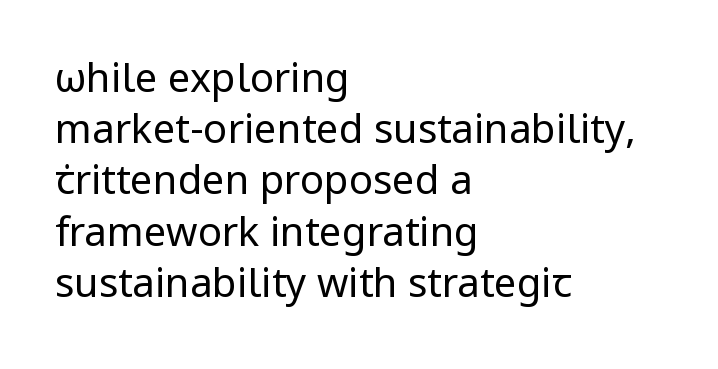
Horizontal alignment here is leftward, the default for most running prose. Evenly set lines give the paragraph a standard silhouette. Plain, unruled lines of type. The axis of the letterforms is exactly vertical.
